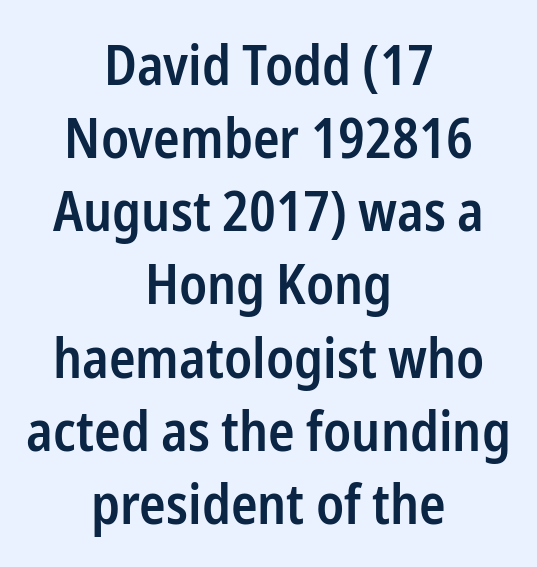
Bare-footed words on every line. Posture: upright roman. The type is set solid horizontally, with unmodified tracking. These lines are rendered in a variable-pitch font.
